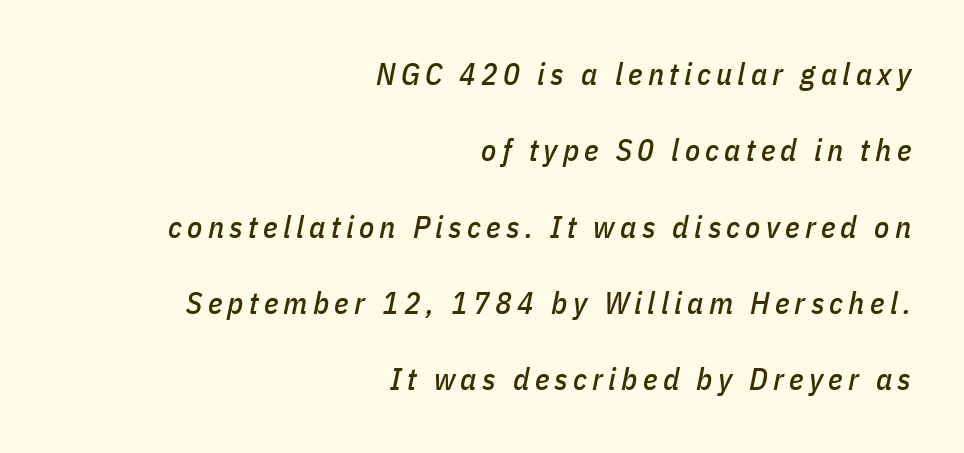
Each new line begins a long way beneath the previous one. The space beneath each line is pristine and unruled. Casual observation: everything's shoved over to the right. The whole block is typeset with a tilt. The rendering uses natural spacing where letterforms have individual widths.
